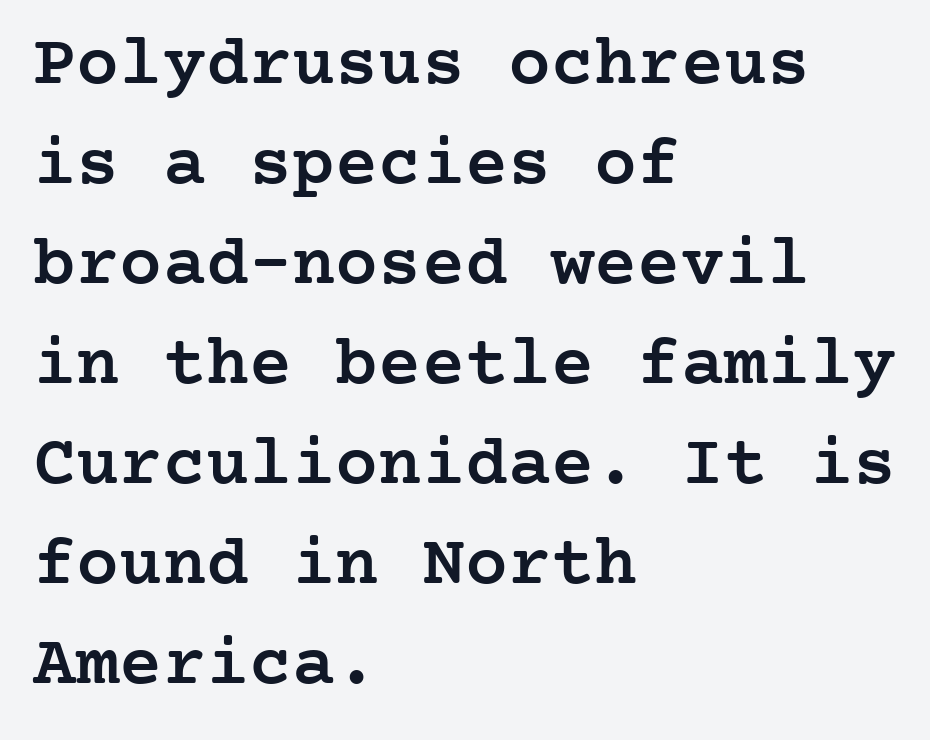
Q: Is the text bold? A: Semi-bold.
Q: Is the text italic (slanted)? A: No, it is upright.
Q: Is the typeface a serif or a sans-serif typeface? A: Serif.
Q: Is the text underlined? A: No.
Q: How is the paragraph aligned? A: Left-aligned.
Q: Is the spacing between letters normal or unusually wide? A: Normal.
Q: Is the spacing between lines tight, normal or loose? A: Normal.
Q: Width (condensed, normal, or wide)? A: Normal.
Q: Stroke contrast? A: Low.
Q: x-height? A: Medium.
